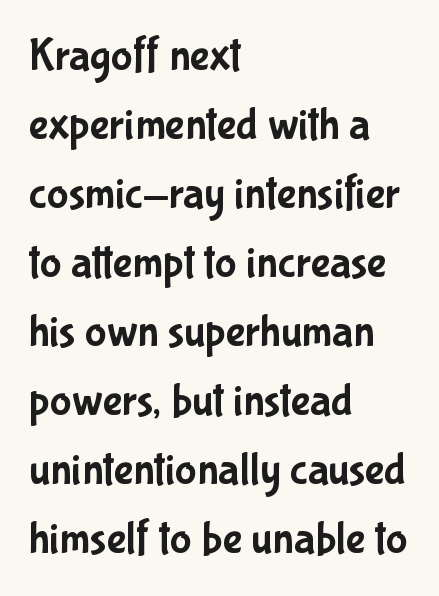
The image shows 46 px condensed sans-serif type, upright; set left-aligned, normal line spacing (1.5x), normal letter spacing, not underlined; low stroke contrast and a medium x-height.
